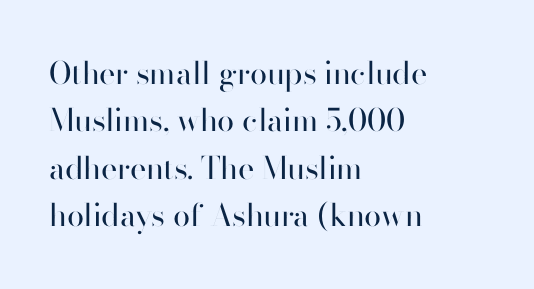
Q: Is the text bold? A: No.
Q: Is the text italic (slanted)? A: No, it is upright.
Q: Is the typeface a serif or a sans-serif typeface? A: Sans-serif.
Q: Is the text underlined? A: No.
Q: How is the paragraph aligned? A: Left-aligned.
Q: Is the spacing between letters normal or unusually wide? A: Normal.
Q: Is the spacing between lines tight, normal or loose? A: Normal.
Q: Width (condensed, normal, or wide)? A: Normal.
Q: Stroke contrast? A: High.
Q: x-height? A: Small.
Q: Monospaced? A: No.
